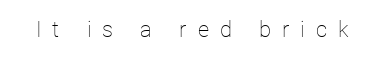
Q: Is the text bold? A: No.
Q: Is the text italic (slanted)? A: No, it is upright.
Q: Is the text underlined? A: No.
Q: Is the spacing between letters normal or unusually wide? A: Unusually wide.
